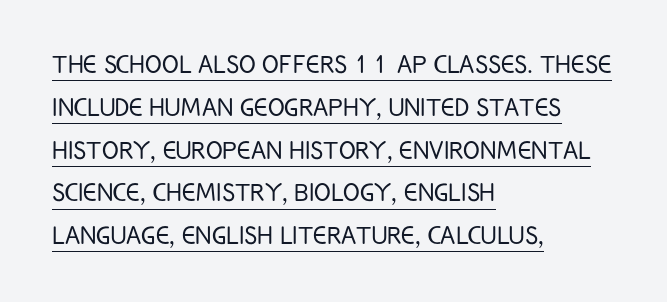
Q: Is the text bold? A: No.
Q: Is the text italic (slanted)? A: No, it is upright.
Q: Is the typeface a serif or a sans-serif typeface? A: Sans-serif.
Q: Is the text underlined? A: Yes.
Q: How is the paragraph aligned? A: Left-aligned.
Q: Is the spacing between letters normal or unusually wide? A: Normal.
Q: Is the spacing between lines tight, normal or loose? A: Normal.
Q: Width (condensed, normal, or wide)? A: Condensed.
Q: Stroke contrast? A: Low.
Q: x-height? A: Large.
Q: Monospaced? A: No.
